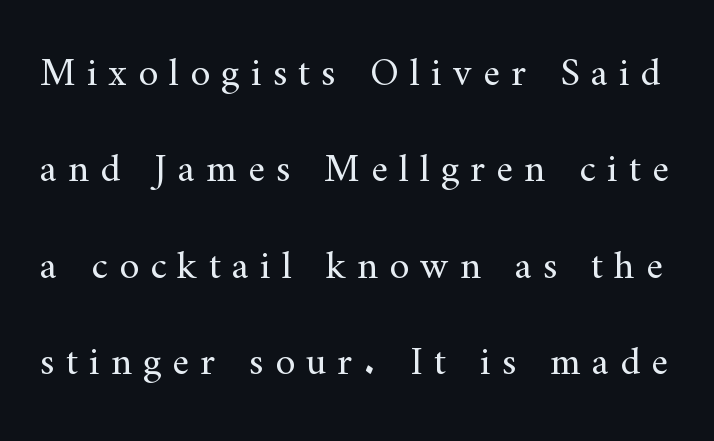
Q: Is the text bold? A: No.
Q: Is the text italic (slanted)? A: No, it is upright.
Q: Is the typeface a serif or a sans-serif typeface? A: Serif.
Q: Is the text underlined? A: No.
Q: Is the spacing between letters normal or unusually wide? A: Unusually wide.
Q: Is the spacing between lines tight, normal or loose? A: Loose.
Q: Width (condensed, normal, or wide)? A: Normal.
Q: Stroke contrast? A: Medium.
Q: x-height? A: Small.
Q: Monospaced? A: No.
